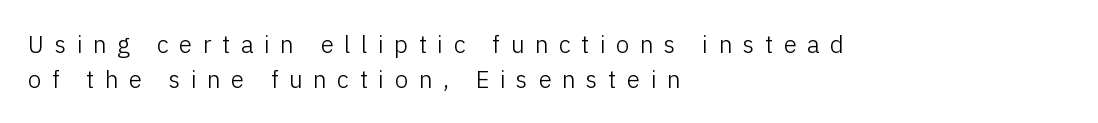
The image shows 24 px text type, upright; set left-aligned, normal line spacing (1.45x), unusually wide letter spacing (+0.44 em), not underlined.
